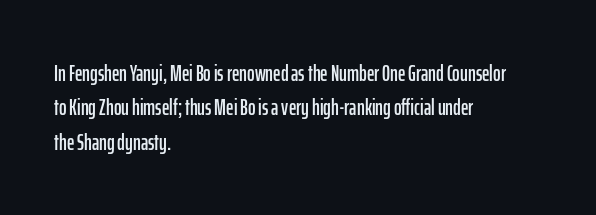
{"italic": "no", "underline": "no", "align": "left", "line_spacing": "normal", "line_spacing_ratio": 1.49, "letter_spacing": "normal", "letter_spacing_em": 0.0, "glyph_px": 23}
